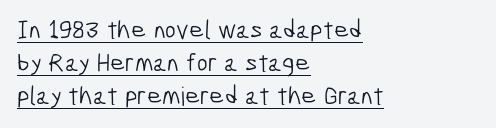
{"bold": "no", "underline": "yes", "align": "left", "line_spacing": "normal", "line_spacing_ratio": 1.27, "letter_spacing": "normal", "letter_spacing_em": 0.0, "glyph_px": 26}
